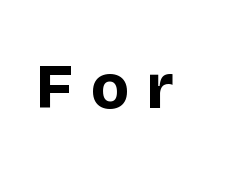
The image shows 62 px bold sans-serif type, upright; set unusually wide letter spacing (+0.28 em), not underlined; low stroke contrast and a large x-height.
